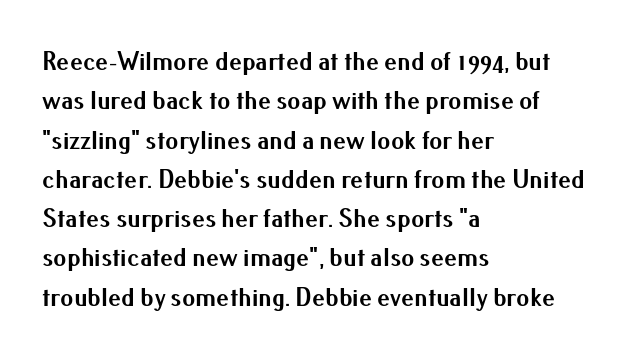
{"italic": "no", "bold": "yes", "underline": "no", "align": "left", "line_spacing": "normal", "line_spacing_ratio": 1.51, "letter_spacing": "normal", "letter_spacing_em": 0.0, "glyph_px": 26}
